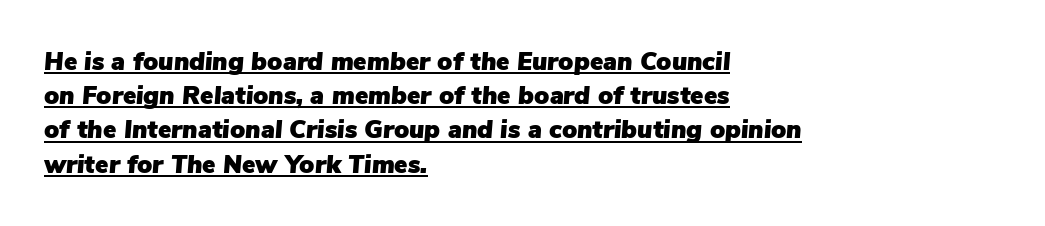
One glance says typical: line gaps are just what's usual. Is the letter spacing exaggerated? No — it looks like the ordinary default. The specimen includes a rule beneath the text block's lines. An italicized treatment has been applied to the whole sample. The ragged edge is on the right, which tells us the setting is flush left.
